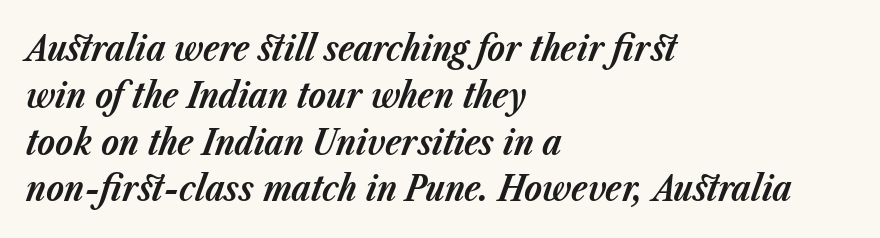
The image shows 36 px bold type, italic (leaning right); set left-aligned, normal line spacing (1.3x), normal letter spacing, not underlined; low stroke contrast and a medium x-height.
